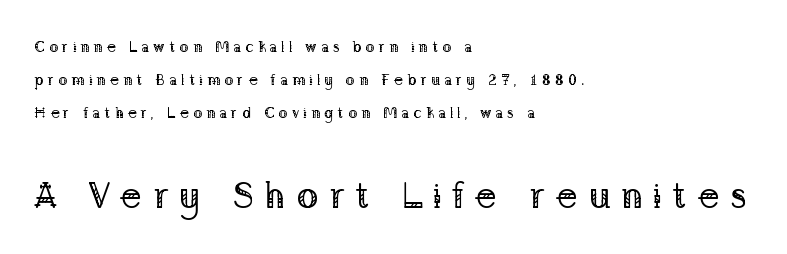
{"serif": "yes", "italic": "no", "bold": "no", "weight": "regular", "width": "normal", "stroke_contrast": "low", "x_height": "medium", "monospaced": "no", "underline": "no", "align": "left", "line_spacing": "loose", "line_spacing_ratio": 2.2, "letter_spacing": "wide", "letter_spacing_em": 0.27, "larger_block": "second", "size_ratio": 2.47, "glyph_px": 37}
